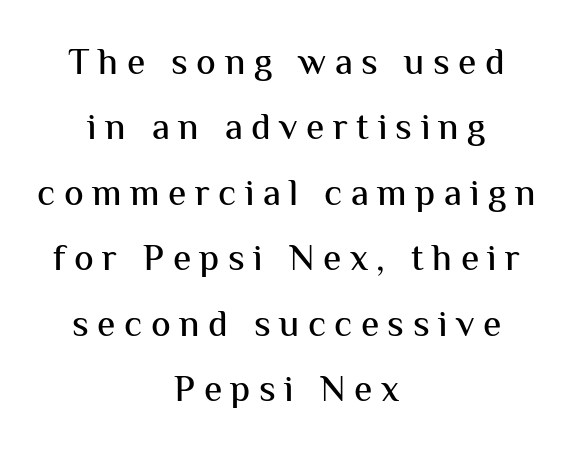
The image shows 37 px sans-serif type, upright; set centered, line spacing 1.77x, unusually wide letter spacing (+0.23 em), not underlined; medium stroke contrast and a medium x-height.
